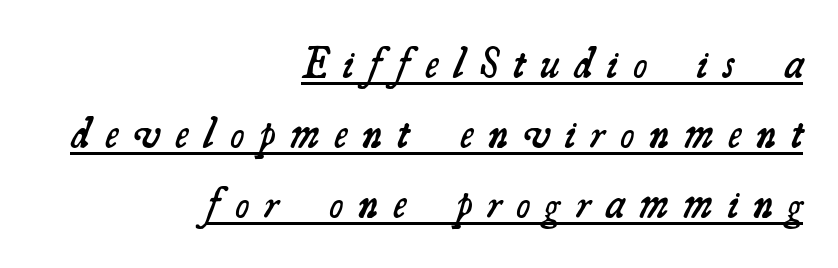
The image shows 42 px semibold serif type; set right-aligned, normal line spacing (1.67x), unusually wide letter spacing (+0.37 em), underlined; medium stroke contrast and a small x-height.
